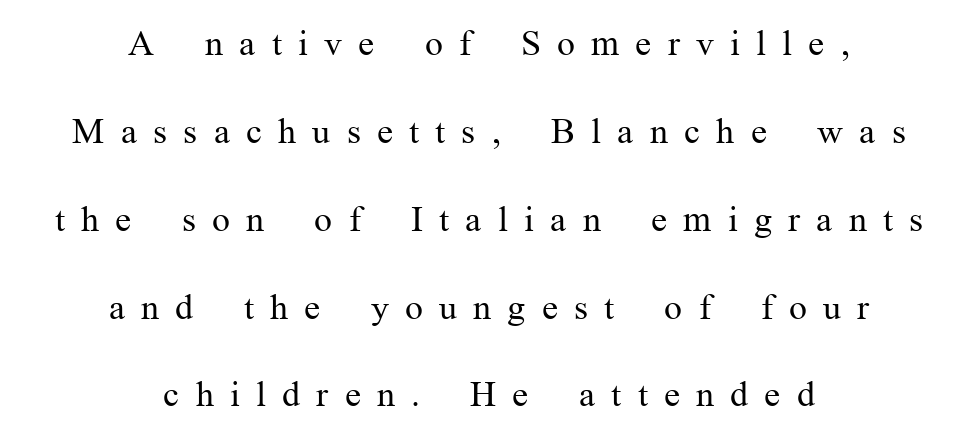
Q: Is the text bold? A: No.
Q: Is the text italic (slanted)? A: No, it is upright.
Q: Is the typeface a serif or a sans-serif typeface? A: Serif.
Q: Is the text underlined? A: No.
Q: How is the paragraph aligned? A: Centered.
Q: Is the spacing between letters normal or unusually wide? A: Unusually wide.
Q: Is the spacing between lines tight, normal or loose? A: Loose.
Q: Width (condensed, normal, or wide)? A: Normal.
Q: Stroke contrast? A: Medium.
Q: x-height? A: Medium.
Q: Monospaced? A: No.
